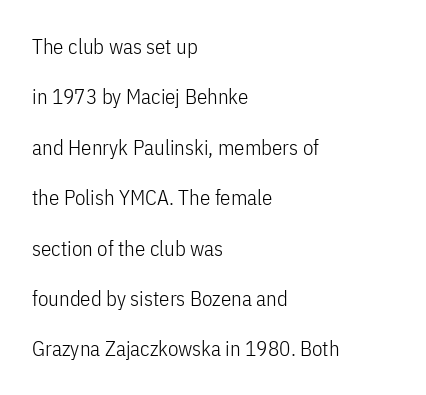
Q: Is the text bold? A: No.
Q: Is the text italic (slanted)? A: No, it is upright.
Q: Is the text underlined? A: No.
Q: How is the paragraph aligned? A: Left-aligned.
Q: Is the spacing between letters normal or unusually wide? A: Normal.
Q: Is the spacing between lines tight, normal or loose? A: Loose.
